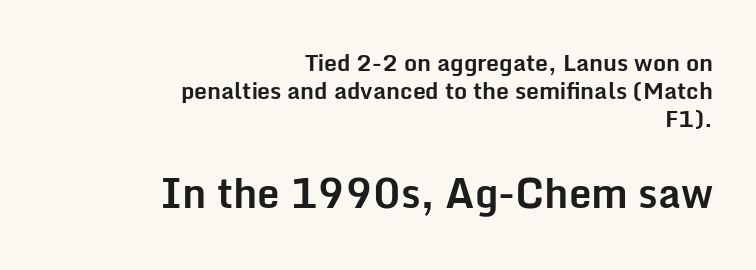
The image shows 40 px bold sans-serif type, upright; set right-aligned, line spacing 1.22x, normal letter spacing, not underlined; the second (bottom) block is 1.74x larger; low stroke contrast and a medium x-height.
